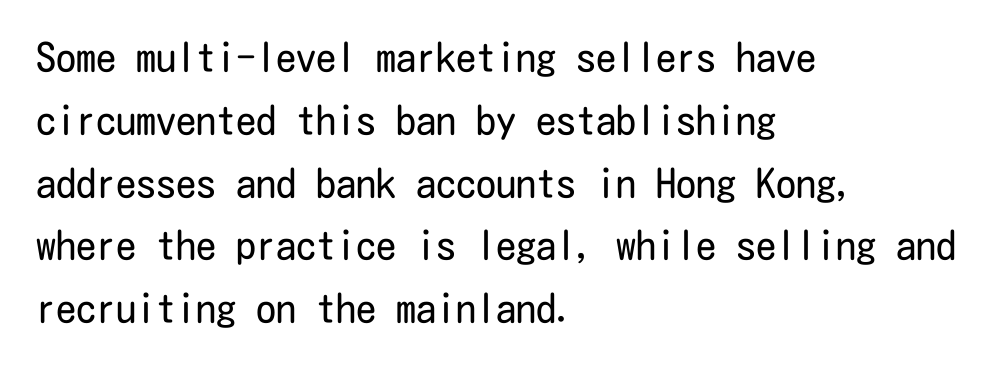
The image shows 40 px regular-weight, condensed sans-serif type, upright; set left-aligned, normal line spacing (1.57x), normal letter spacing, not underlined; low stroke contrast and a medium x-height.
